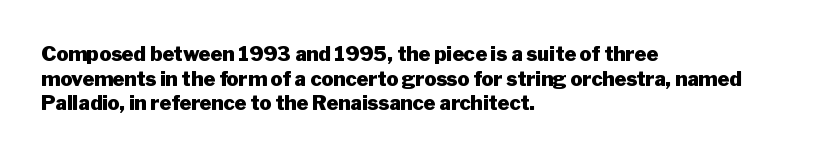
{"italic": "no", "bold": "yes", "underline": "no", "align": "left", "line_spacing_ratio": 1.23, "letter_spacing": "normal", "letter_spacing_em": 0.0, "glyph_px": 20}
